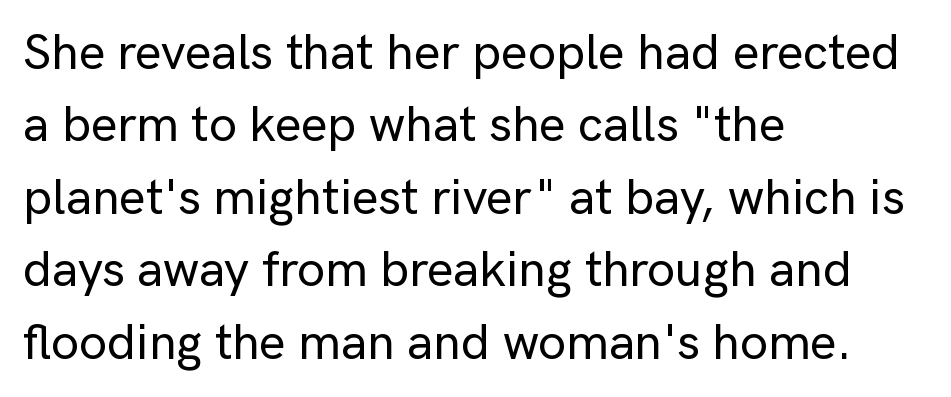
{"serif": "no", "italic": "no", "width": "normal", "stroke_contrast": "low", "x_height": "medium", "monospaced": "no", "underline": "no", "align": "left", "line_spacing": "normal", "line_spacing_ratio": 1.45, "letter_spacing": "normal", "letter_spacing_em": 0.0, "glyph_px": 50}
